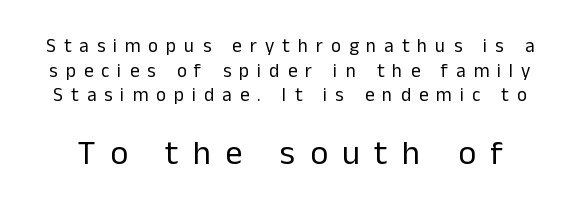
Q: Is the text bold? A: No.
Q: Is the text italic (slanted)? A: No, it is upright.
Q: Is the typeface a serif or a sans-serif typeface? A: Sans-serif.
Q: Is the text underlined? A: No.
Q: Is the spacing between letters normal or unusually wide? A: Unusually wide.
Q: Is the spacing between lines tight, normal or loose? A: Normal.
Q: Which block of text is set in a larger size, the first (top) or the second (bottom)? A: The second (bottom) one.
Q: Width (condensed, normal, or wide)? A: Normal.
Q: Stroke contrast? A: Low.
Q: x-height? A: Medium.
Q: Monospaced? A: No.
